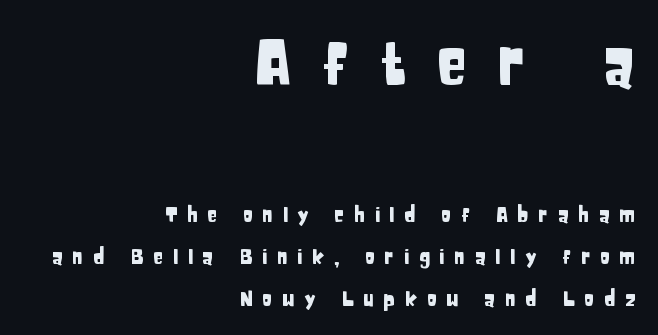
{"serif": "no", "italic": "no", "width": "condensed", "stroke_contrast": "low", "x_height": "large", "monospaced": "no", "underline": "no", "align": "right", "line_spacing": "loose", "line_spacing_ratio": 2.0, "letter_spacing": "wide", "letter_spacing_em": 0.45, "larger_block": "first", "size_ratio": 3.05, "glyph_px": 64}
